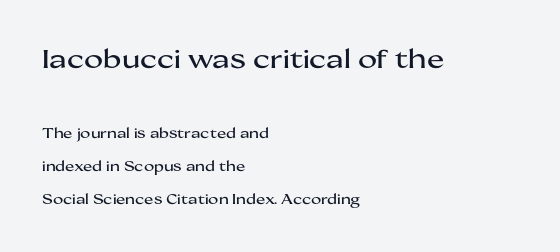
The image shows 26 px text type, upright; set left-aligned, loose line spacing (2.36x), normal letter spacing, not underlined; the first (top) block is 1.86x larger.
